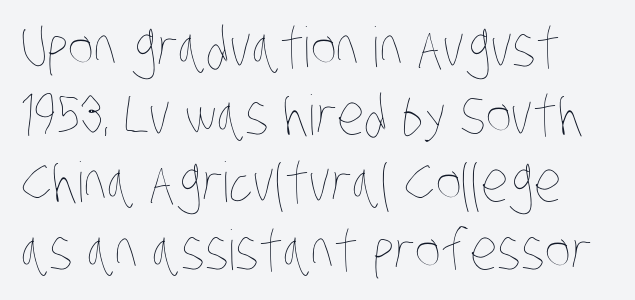
{"bold": "no", "weight": "thin", "width": "condensed", "stroke_contrast": "low", "x_height": "large", "monospaced": "no", "underline": "no", "line_spacing_ratio": 1.23, "letter_spacing": "normal", "letter_spacing_em": 0.0, "glyph_px": 55}
